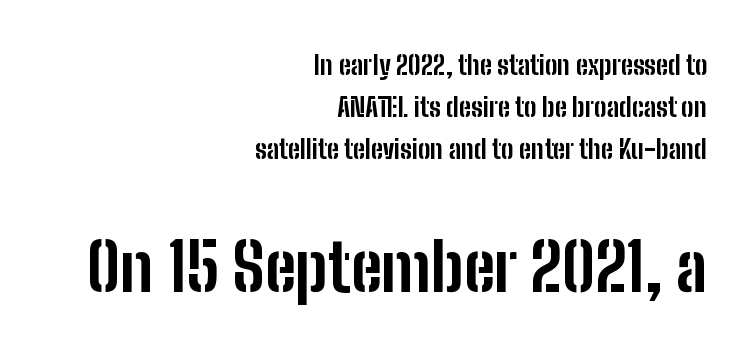
Q: Is the text bold? A: Yes.
Q: Is the text italic (slanted)? A: No, it is upright.
Q: Is the typeface a serif or a sans-serif typeface? A: Sans-serif.
Q: Is the text underlined? A: No.
Q: How is the paragraph aligned? A: Right-aligned.
Q: Is the spacing between letters normal or unusually wide? A: Normal.
Q: Is the spacing between lines tight, normal or loose? A: Normal.
Q: Which block of text is set in a larger size, the first (top) or the second (bottom)? A: The second (bottom) one.
Q: Width (condensed, normal, or wide)? A: Condensed.
Q: Stroke contrast? A: Low.
Q: x-height? A: Medium.
Q: Monospaced? A: No.
